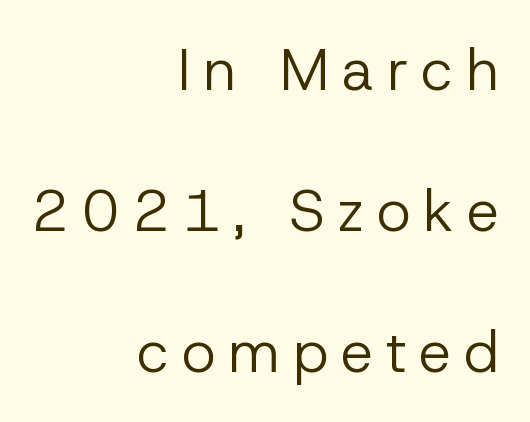
Is the stroke heavy? The answer is a plain regular-or-lighter. Casual observation: everything's shoved over to the right. Underlining? Definitely not there. Here the designer chose a conventional face with non-uniform glyph widths. The typeface chosen for these lines omits serifs. The passage shown has open, widely tracked lettering throughout.
